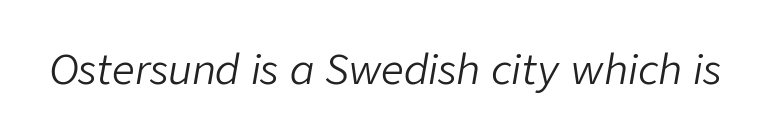
{"italic": "yes", "lean": "right", "slant_degrees": 9, "bold": "no", "weight": "light", "width": "normal", "stroke_contrast": "low", "x_height": "medium", "monospaced": "no", "underline": "no", "letter_spacing": "normal", "letter_spacing_em": 0.0, "glyph_px": 40}
